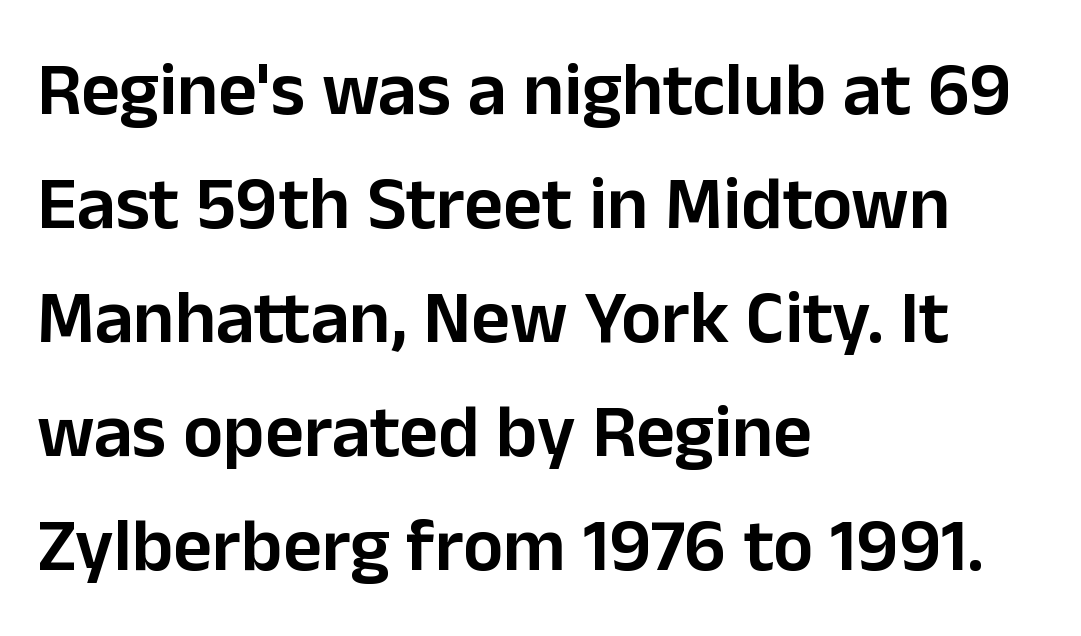
{"serif": "no", "italic": "no", "bold": "semi", "weight": "semibold", "width": "normal", "stroke_contrast": "low", "x_height": "medium", "monospaced": "no", "underline": "no", "align": "left", "line_spacing": "normal", "line_spacing_ratio": 1.52, "letter_spacing": "normal", "letter_spacing_em": 0.0, "glyph_px": 75}
